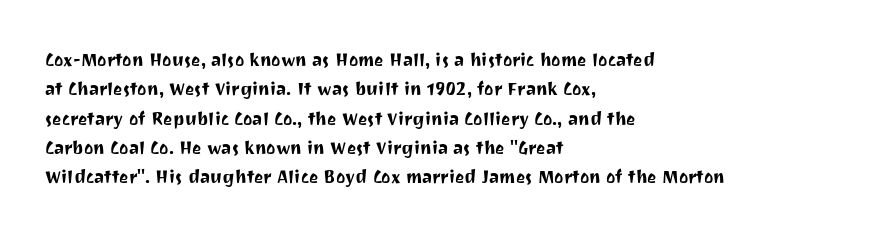
The image shows 22 px text type, upright; set left-aligned, normal line spacing (1.33x), normal letter spacing, not underlined.
